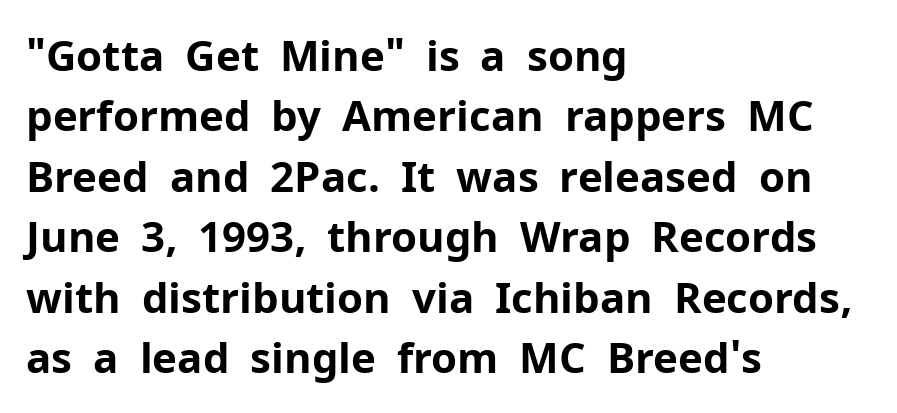
Alignment: flush left. The type is set solid horizontally, with unmodified tracking. Compared with an ordinary text face, these strokes are far heavier — a full bold. Examine the stroke ends and you'll find no serifs. The specimen reads as upright at a glance.
